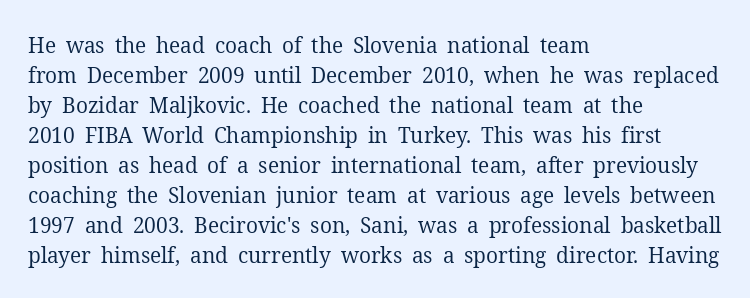
Q: Is the text bold? A: No.
Q: Is the text italic (slanted)? A: No, it is upright.
Q: Is the text underlined? A: No.
Q: How is the paragraph aligned? A: Left-aligned.
Q: Is the spacing between letters normal or unusually wide? A: Normal.
Q: Is the spacing between lines tight, normal or loose? A: Normal.
